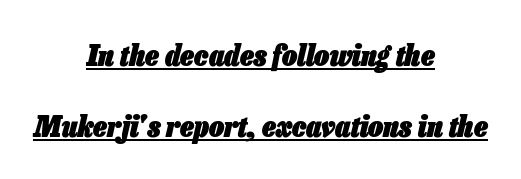
{"italic": "yes", "lean": "right", "slant_degrees": 13, "bold": "yes", "weight": "heavy", "width": "condensed", "stroke_contrast": "low", "x_height": "medium", "monospaced": "no", "underline": "yes", "align": "center", "line_spacing": "loose", "line_spacing_ratio": 2.37, "letter_spacing": "normal", "letter_spacing_em": 0.0, "glyph_px": 30}
